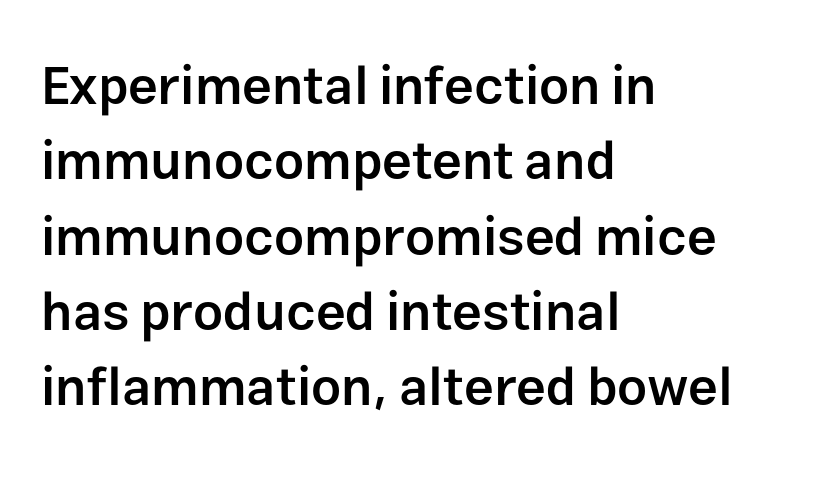
Alignment: flush left. The letters stand upright; this is a roman face. Varying glyph widths throughout — classic text-font behaviour. Compared with typical body copy, the letter spacing here is the same. Descender tails drop into unmarked territory. This is moderately heavy type, rendered in semibold.
